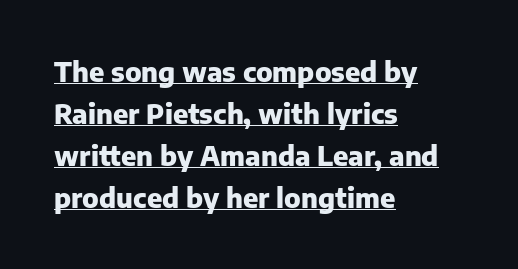
Typographic density is high because the face is bold. Unlike italic type, these characters show no tilt at all. This sample uses plain, unmodified letter spacing. Quick note: interline space is typical. Honestly, the underline is the first thing you notice here.
